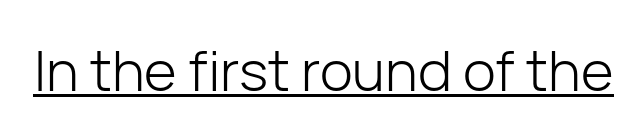
{"serif": "no", "italic": "no", "bold": "no", "weight": "light", "width": "normal", "stroke_contrast": "low", "x_height": "medium", "monospaced": "no", "underline": "yes", "letter_spacing": "normal", "letter_spacing_em": 0.0, "glyph_px": 56}
